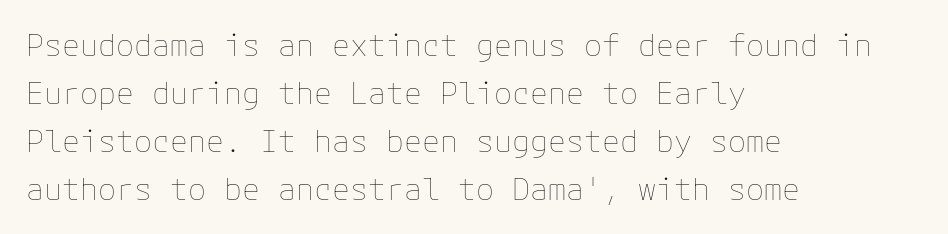
Q: Is the text bold? A: No.
Q: Is the text italic (slanted)? A: No, it is upright.
Q: Is the text underlined? A: No.
Q: How is the paragraph aligned? A: Left-aligned.
Q: Is the spacing between letters normal or unusually wide? A: Normal.
Q: Is the spacing between lines tight, normal or loose? A: Normal.
Q: Width (condensed, normal, or wide)? A: Normal.
Q: Stroke contrast? A: Low.
Q: x-height? A: Medium.
